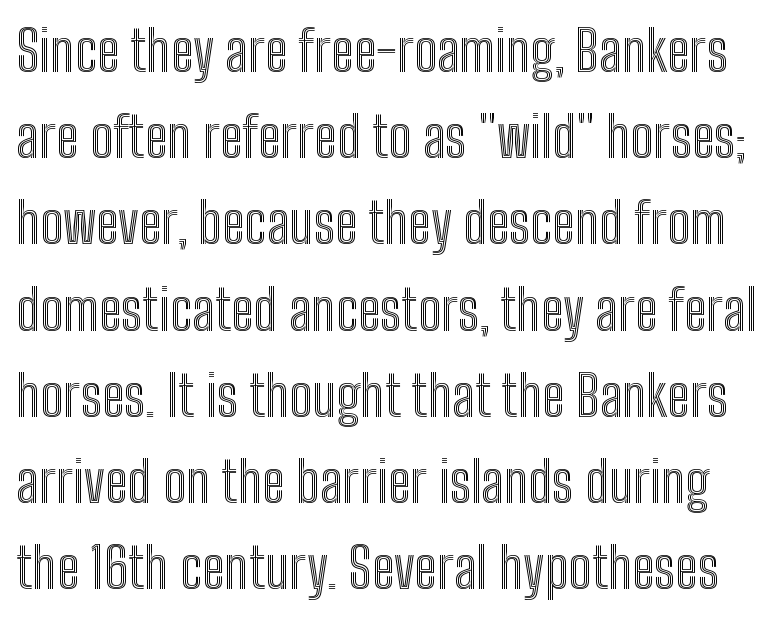
{"italic": "no", "width": "condensed", "x_height": "medium", "monospaced": "no", "underline": "no", "line_spacing": "normal", "line_spacing_ratio": 1.54, "letter_spacing": "normal", "letter_spacing_em": 0.0, "glyph_px": 56}
